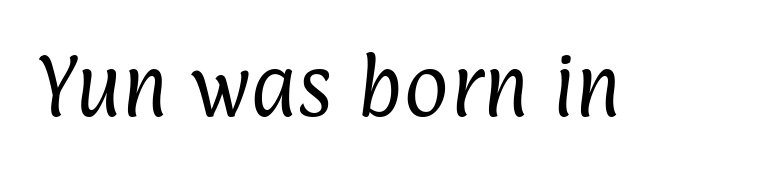
The image shows 69 px regular-weight, condensed sans-serif type; set normal letter spacing, not underlined; low stroke contrast and a medium x-height.
